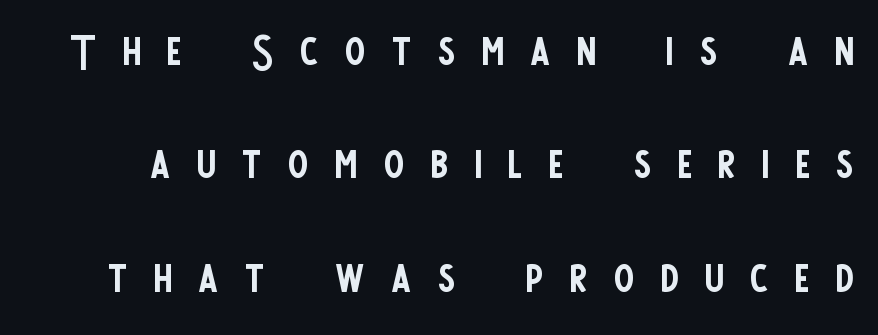
Q: Is the text bold? A: No.
Q: Is the text italic (slanted)? A: No, it is upright.
Q: Is the typeface a serif or a sans-serif typeface? A: Sans-serif.
Q: Is the text underlined? A: No.
Q: Is the spacing between letters normal or unusually wide? A: Unusually wide.
Q: Width (condensed, normal, or wide)? A: Condensed.
Q: Stroke contrast? A: Low.
Q: x-height? A: Large.
Q: Monospaced? A: No.
